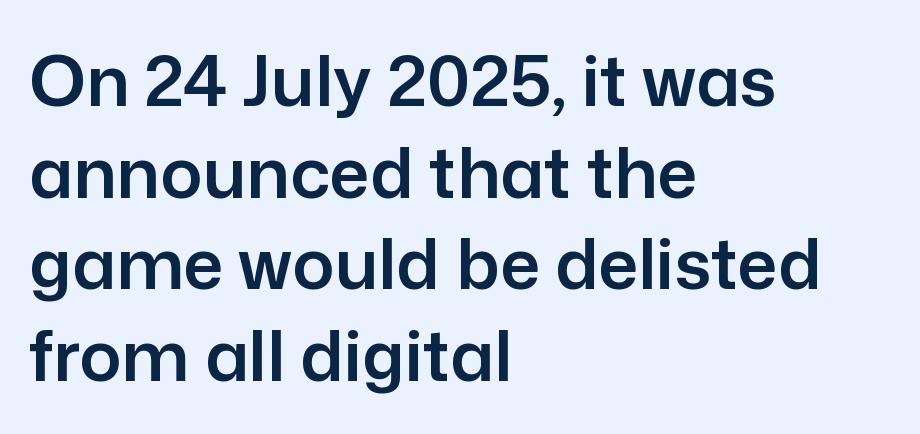
I'd call this a sans setting — the letters go barefoot. The rag falls on the right side of this text block. The specimen reads as upright at a glance. A typesetter would call this leading conventional body-copy spacing. The letters advance in unequal steps, a hallmark of proportional type. Standard letterfit; no display-style spreading of the glyphs.
